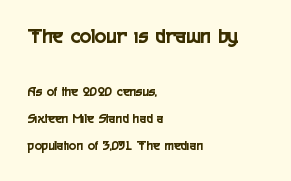
{"italic": "no", "underline": "no", "align": "left", "line_spacing": "loose", "line_spacing_ratio": 1.9, "letter_spacing": "normal", "letter_spacing_em": 0.0, "larger_block": "first", "size_ratio": 1.57, "glyph_px": 22}
